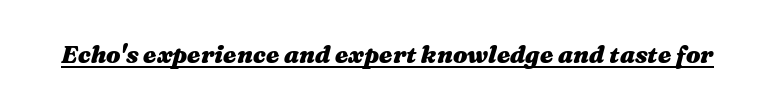
Q: Is the text bold? A: Yes.
Q: Is the text italic (slanted)? A: Yes, it leans right by about 16 degrees.
Q: Is the text underlined? A: Yes.
Q: Is the spacing between letters normal or unusually wide? A: Normal.
